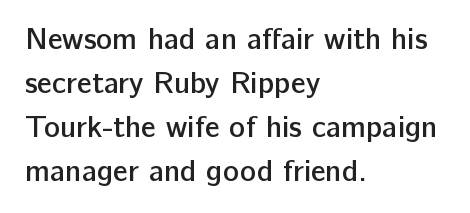
Lines of text with bare space underneath. Is this a sans? Yes — the strokes have no serifs. Leading matches the norm, producing a regular column. Default kerning and tracking; the words read as compact shapes. Moderately thickened strokes mark this as semibold type.
